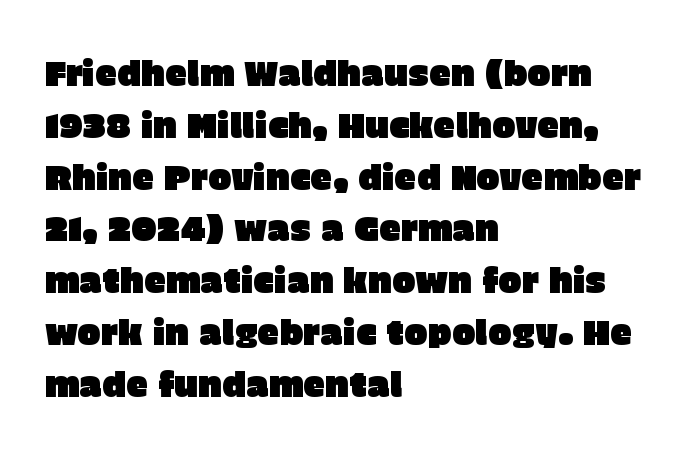
The image shows 35 px sans-serif type, upright; set left-aligned, normal line spacing (1.48x), normal letter spacing, not underlined; low stroke contrast and a large x-height.
